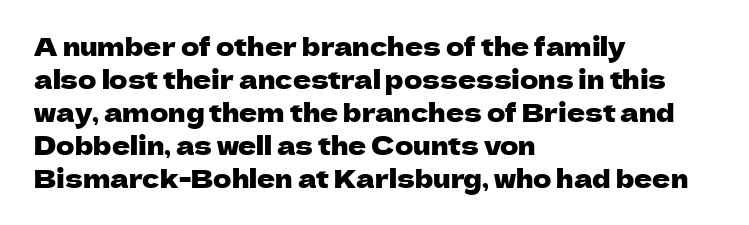
{"italic": "no", "underline": "no", "align": "left", "line_spacing": "normal", "line_spacing_ratio": 1.32, "letter_spacing": "normal", "letter_spacing_em": 0.0, "glyph_px": 25}
